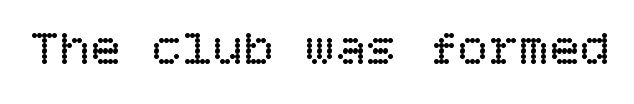
Q: Is the text bold? A: No.
Q: Is the text italic (slanted)? A: No, it is upright.
Q: Is the text underlined? A: No.
Q: Is the spacing between letters normal or unusually wide? A: Normal.
Q: Width (condensed, normal, or wide)? A: Normal.
Q: Stroke contrast? A: Low.
Q: x-height? A: Large.
